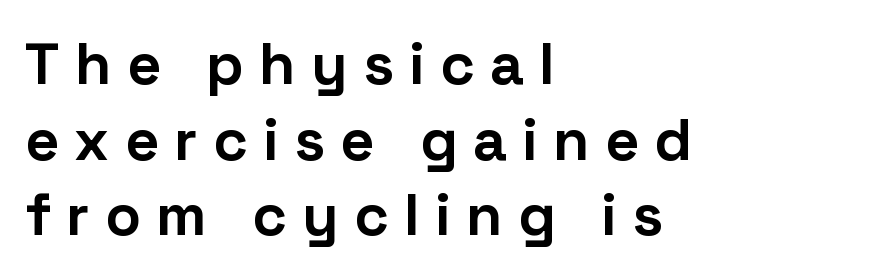
{"serif": "no", "italic": "no", "bold": "yes", "weight": "bold", "width": "normal", "stroke_contrast": "low", "x_height": "medium", "monospaced": "no", "underline": "no", "align": "left", "line_spacing": "normal", "line_spacing_ratio": 1.28, "letter_spacing": "wide", "letter_spacing_em": 0.26, "glyph_px": 59}
